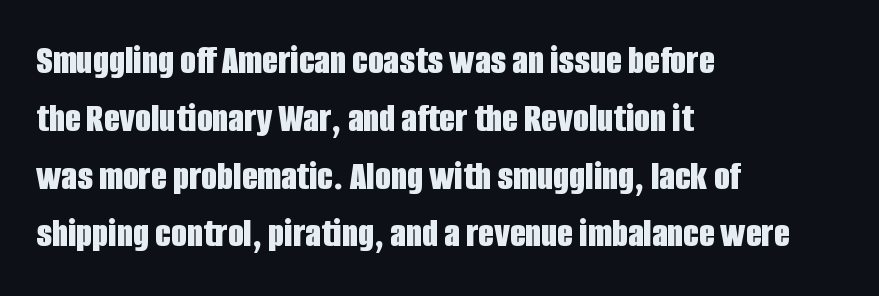
The foot of each line stays bare and open. These lines keep a tight, regular rhythm from letter to letter. Weight: bold. The type sits square on the baseline with zero lean. In terms of leading, this rendering sits right in the middle.
